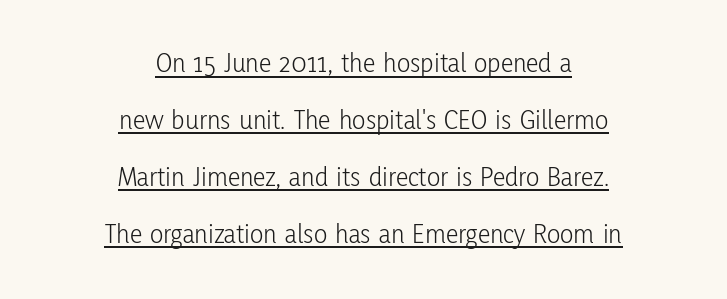
{"serif": "no", "italic": "no", "bold": "no", "weight": "light", "width": "condensed", "stroke_contrast": "low", "x_height": "medium", "monospaced": "no", "underline": "yes", "align": "center", "line_spacing": "loose", "line_spacing_ratio": 2.03, "letter_spacing": "normal", "letter_spacing_em": 0.0, "glyph_px": 28}
